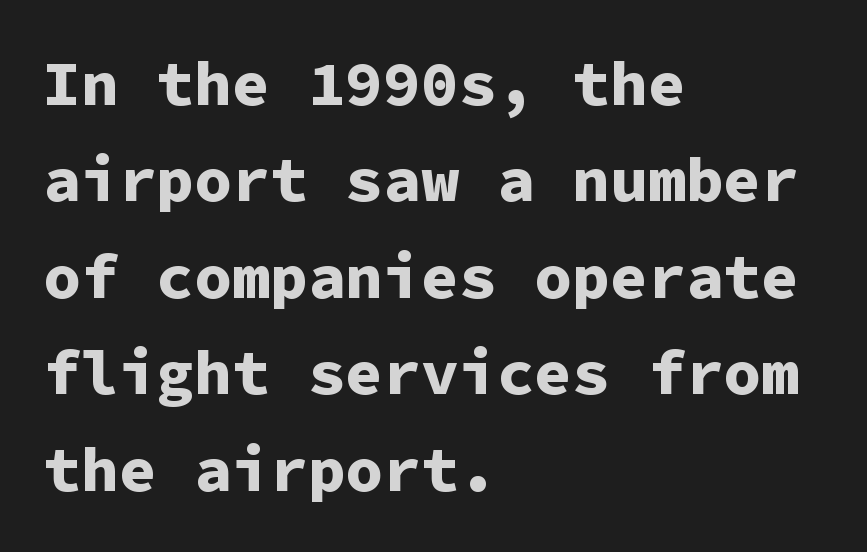
{"serif": "no", "italic": "no", "bold": "yes", "weight": "bold", "width": "normal", "stroke_contrast": "low", "x_height": "medium", "monospaced": "yes", "underline": "no", "align": "left", "line_spacing": "normal", "line_spacing_ratio": 1.53, "letter_spacing": "normal", "letter_spacing_em": 0.0, "glyph_px": 63}
